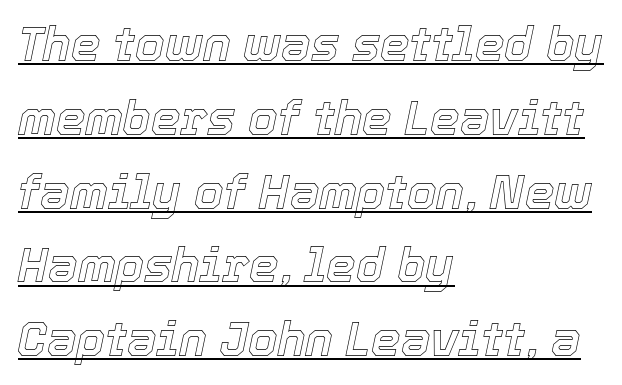
{"italic": "yes", "lean": "right", "slant_degrees": 12, "width": "normal", "x_height": "medium", "monospaced": "no", "underline": "yes", "align": "left", "line_spacing": "normal", "line_spacing_ratio": 1.57, "letter_spacing": "normal", "letter_spacing_em": 0.0, "glyph_px": 47}
